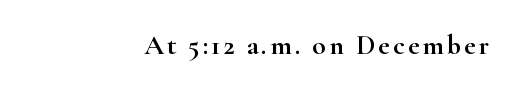
The image shows 28 px wide serif type, upright; set right-aligned, not underlined; high stroke contrast and a small x-height.
